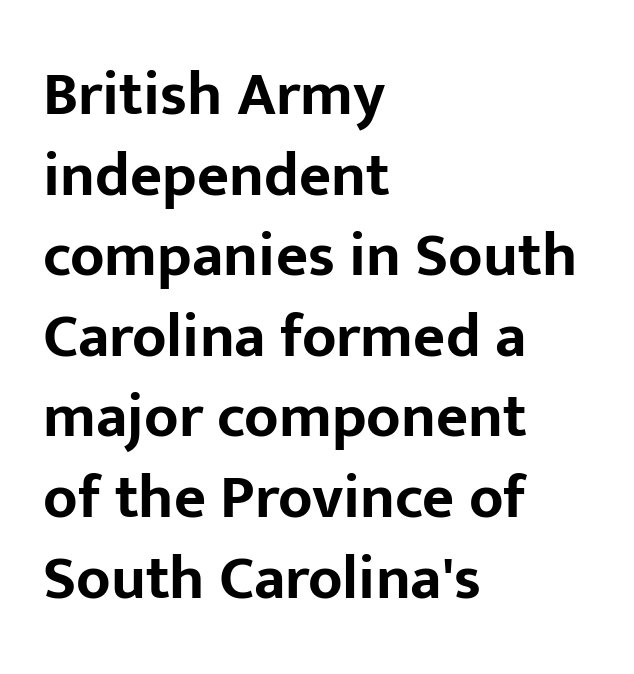
Line beginnings align vertically; line endings do not. The specimen omits any rule beneath the text block's lines. The font's upright variant was chosen for this text. The font is running at its bold setting. The letters advance in unequal steps, a hallmark of proportional type.
